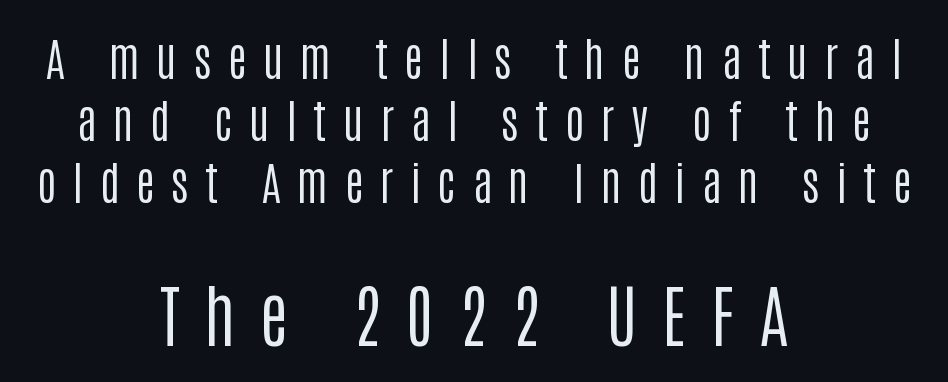
Q: Is the text bold? A: No.
Q: Is the text italic (slanted)? A: No, it is upright.
Q: Is the typeface a serif or a sans-serif typeface? A: Sans-serif.
Q: Is the text underlined? A: No.
Q: How is the paragraph aligned? A: Centered.
Q: Is the spacing between letters normal or unusually wide? A: Unusually wide.
Q: Is the spacing between lines tight, normal or loose? A: Normal.
Q: Which block of text is set in a larger size, the first (top) or the second (bottom)? A: The second (bottom) one.
Q: Width (condensed, normal, or wide)? A: Condensed.
Q: Stroke contrast? A: Low.
Q: x-height? A: Large.
Q: Monospaced? A: No.
